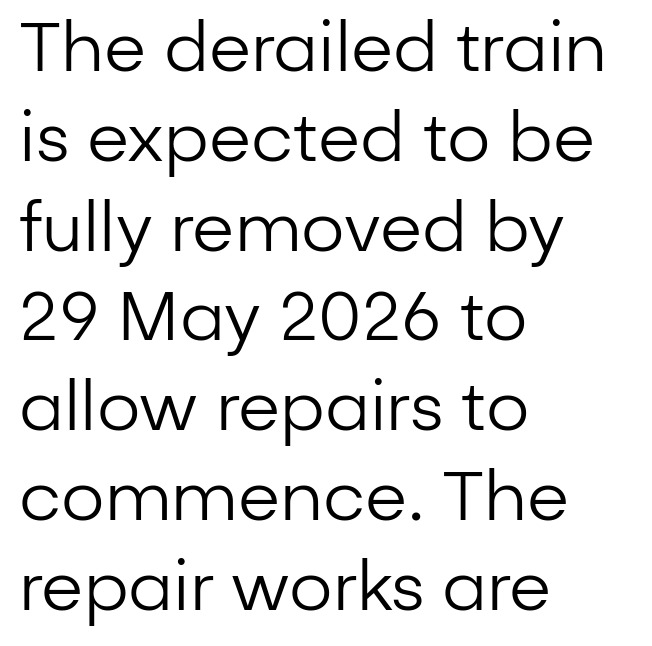
Is this a fixed-width face? No — the glyphs have proportional, varying widths. I'd call this a sans setting — the letters go barefoot. Standard letterfit; no display-style spreading of the glyphs. Unbolded letterforms with no extra heft.
